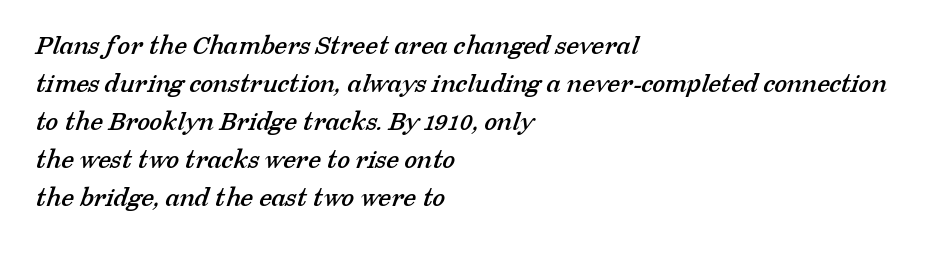
Q: Is the typeface a serif or a sans-serif typeface? A: Serif.
Q: Is the text underlined? A: No.
Q: How is the paragraph aligned? A: Left-aligned.
Q: Is the spacing between letters normal or unusually wide? A: Normal.
Q: Is the spacing between lines tight, normal or loose? A: Normal.
Q: Width (condensed, normal, or wide)? A: Normal.
Q: Stroke contrast? A: Low.
Q: x-height? A: Medium.
Q: Monospaced? A: No.
